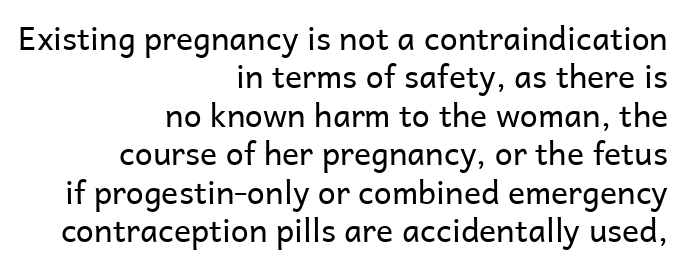
{"serif": "no", "italic": "no", "bold": "no", "weight": "regular", "width": "normal", "stroke_contrast": "low", "x_height": "medium", "monospaced": "no", "underline": "no", "align": "right", "line_spacing_ratio": 1.2, "letter_spacing": "normal", "letter_spacing_em": 0.0, "glyph_px": 32}
